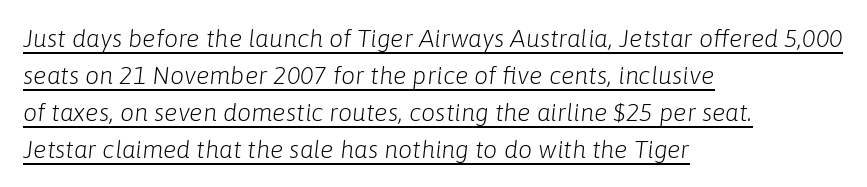
{"italic": "yes", "lean": "right", "slant_degrees": 6, "bold": "no", "underline": "yes", "align": "left", "line_spacing": "normal", "line_spacing_ratio": 1.48, "letter_spacing": "normal", "letter_spacing_em": 0.0, "glyph_px": 25}
